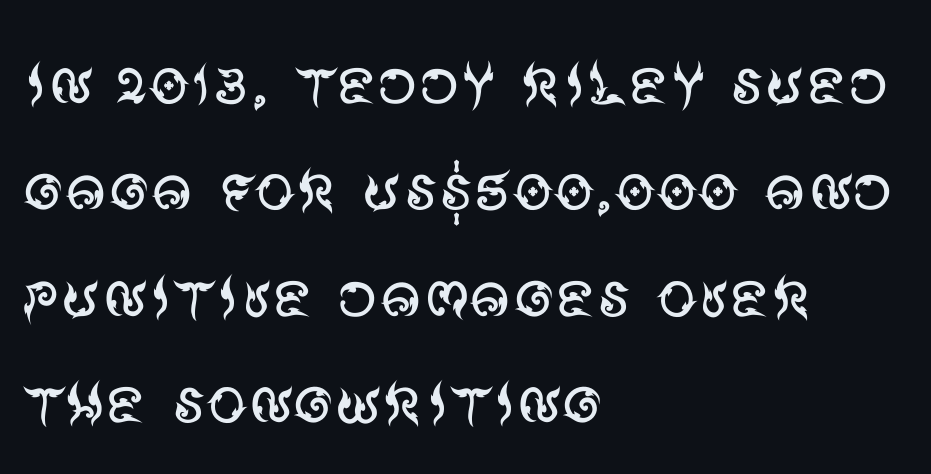
The image shows 80 px regular-weight sans-serif type, upright; set left-aligned, normal line spacing (1.33x), normal letter spacing, not underlined; medium stroke contrast and a large x-height.
